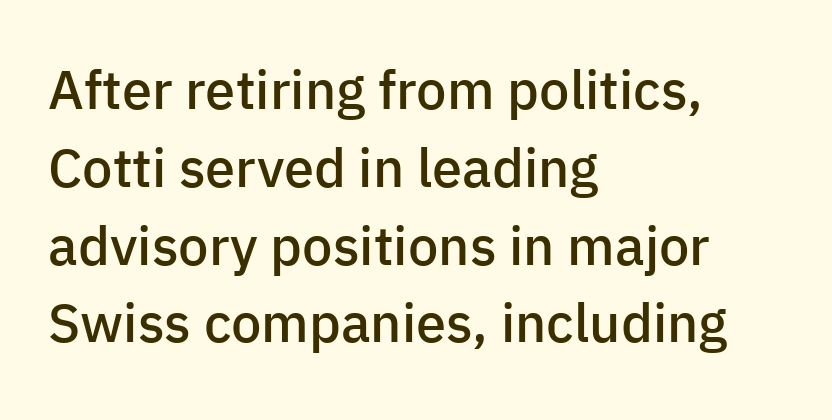
Q: Is the text bold? A: Semi-bold.
Q: Is the text italic (slanted)? A: No, it is upright.
Q: Is the typeface a serif or a sans-serif typeface? A: Sans-serif.
Q: Is the text underlined? A: No.
Q: How is the paragraph aligned? A: Left-aligned.
Q: Is the spacing between letters normal or unusually wide? A: Normal.
Q: Is the spacing between lines tight, normal or loose? A: Normal.
Q: Width (condensed, normal, or wide)? A: Normal.
Q: Stroke contrast? A: Low.
Q: x-height? A: Medium.
Q: Monospaced? A: No.
